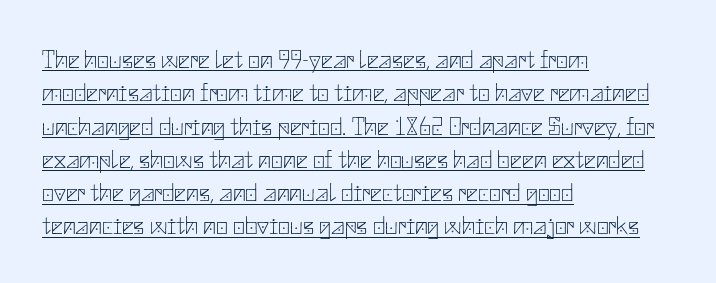
{"italic": "no", "bold": "no", "underline": "yes", "align": "left", "line_spacing": "normal", "line_spacing_ratio": 1.28, "letter_spacing": "normal", "letter_spacing_em": 0.0, "glyph_px": 26}
